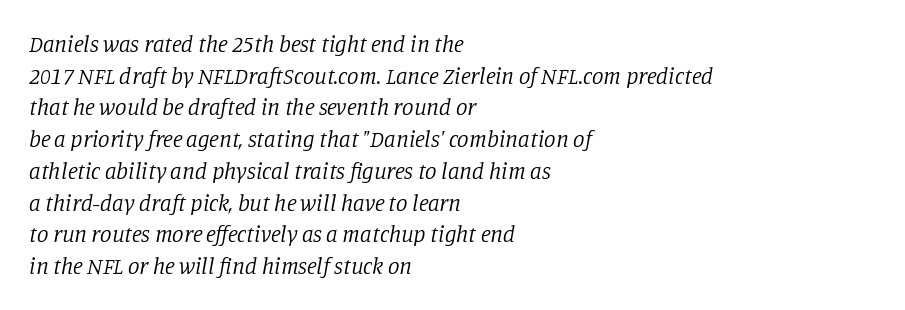
{"italic": "yes", "lean": "right", "slant_degrees": 11, "bold": "no", "underline": "no", "align": "left", "line_spacing": "normal", "line_spacing_ratio": 1.38, "letter_spacing": "normal", "letter_spacing_em": 0.0, "glyph_px": 23}
